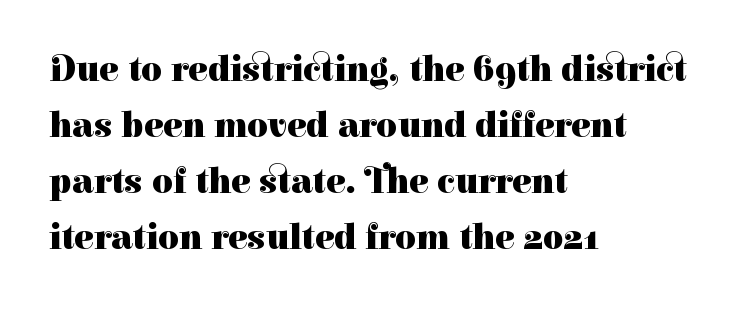
Q: Is the text bold? A: Yes.
Q: Is the text italic (slanted)? A: No, it is upright.
Q: Is the typeface a serif or a sans-serif typeface? A: Serif.
Q: Is the text underlined? A: No.
Q: How is the paragraph aligned? A: Left-aligned.
Q: Is the spacing between letters normal or unusually wide? A: Normal.
Q: Is the spacing between lines tight, normal or loose? A: Normal.
Q: Width (condensed, normal, or wide)? A: Normal.
Q: Stroke contrast? A: High.
Q: x-height? A: Medium.
Q: Monospaced? A: No.
